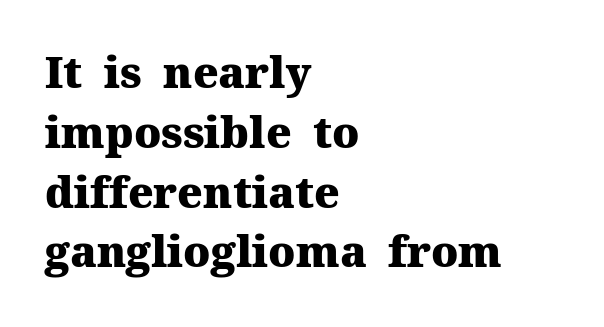
Q: Is the text bold? A: Yes.
Q: Is the text italic (slanted)? A: No, it is upright.
Q: Is the typeface a serif or a sans-serif typeface? A: Serif.
Q: Is the text underlined? A: No.
Q: How is the paragraph aligned? A: Left-aligned.
Q: Is the spacing between letters normal or unusually wide? A: Normal.
Q: Is the spacing between lines tight, normal or loose? A: Normal.
Q: Width (condensed, normal, or wide)? A: Normal.
Q: Stroke contrast? A: Medium.
Q: x-height? A: Medium.
Q: Monospaced? A: No.
